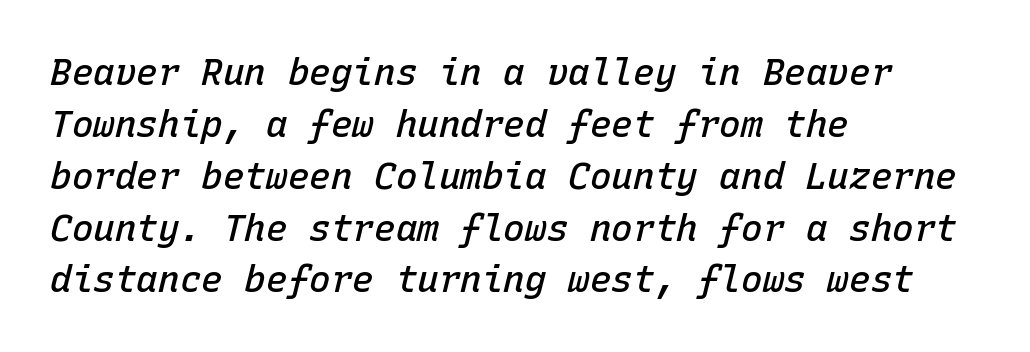
Leftover space on each line is placed entirely after the last word. Semibold letterforms, between regular and bold. A typesetter would mark this as italic. Each row of text sits above clean, open space.
